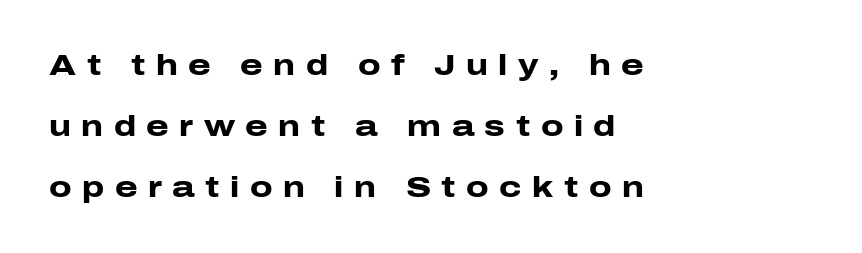
Q: Is the text bold? A: Yes.
Q: Is the text italic (slanted)? A: No, it is upright.
Q: Is the typeface a serif or a sans-serif typeface? A: Sans-serif.
Q: Is the text underlined? A: No.
Q: How is the paragraph aligned? A: Left-aligned.
Q: Is the spacing between letters normal or unusually wide? A: Unusually wide.
Q: Is the spacing between lines tight, normal or loose? A: Loose.
Q: Width (condensed, normal, or wide)? A: Wide.
Q: Stroke contrast? A: Low.
Q: x-height? A: Medium.
Q: Monospaced? A: No.
